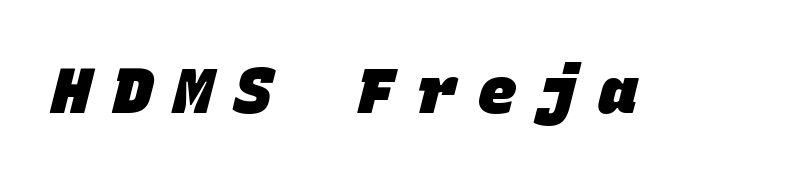
Between one letter and the next there's a generous, obvious gap. You can tell from the bare stems that sans-serif type was used. Does the weight exceed regular? Yes, all the way to bold. This sample has the even, mechanical cadence of fixed-width lettering. Nobody drew a line under any word here.
